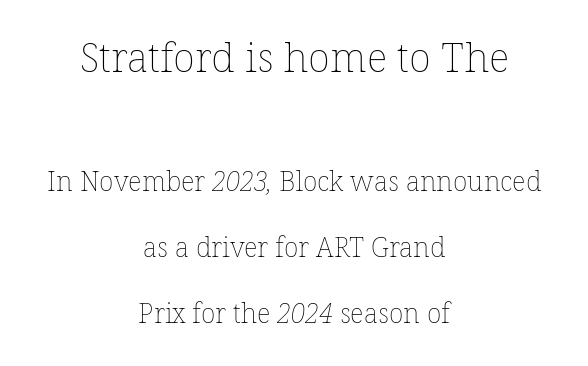
The image shows 41 px thin type; set centered, loose line spacing (2.46x), normal letter spacing, not underlined; the first (top) block is 1.52x larger; low stroke contrast and a medium x-height.
